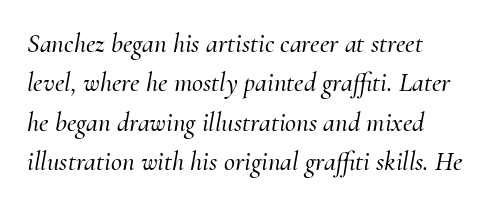
The image shows 27 px text type, italic (leaning right); set left-aligned, normal line spacing (1.46x), normal letter spacing, not underlined.
